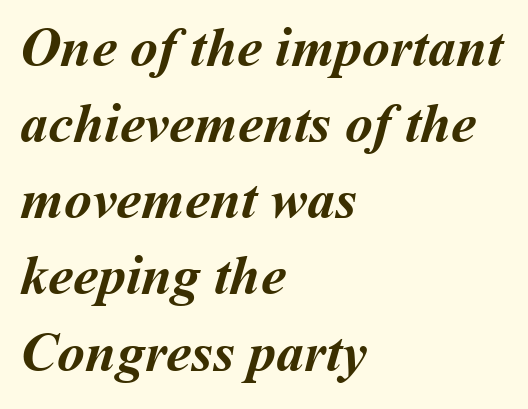
{"bold": "yes", "weight": "semibold", "width": "normal", "stroke_contrast": "medium", "x_height": "medium", "monospaced": "no", "underline": "no", "align": "left", "line_spacing": "normal", "line_spacing_ratio": 1.36, "letter_spacing": "normal", "letter_spacing_em": 0.0, "glyph_px": 56}
